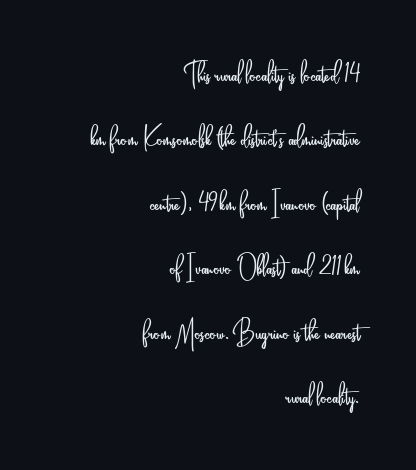
The image shows 36 px light, condensed sans-serif type; set right-aligned, line spacing 1.79x, normal letter spacing, not underlined; low stroke contrast and a small x-height.
